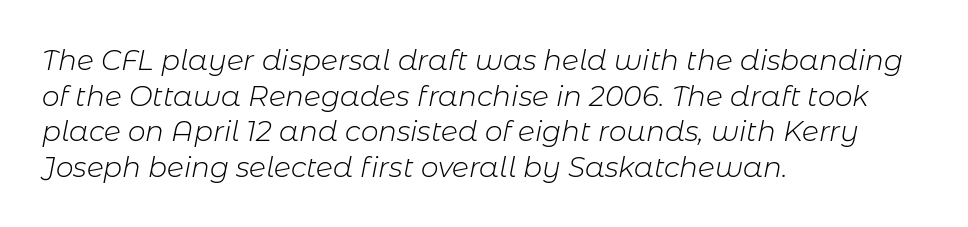
The image shows 28 px light type, italic (leaning right); set left-aligned, normal line spacing (1.27x), normal letter spacing, not underlined; low stroke contrast and a medium x-height.
